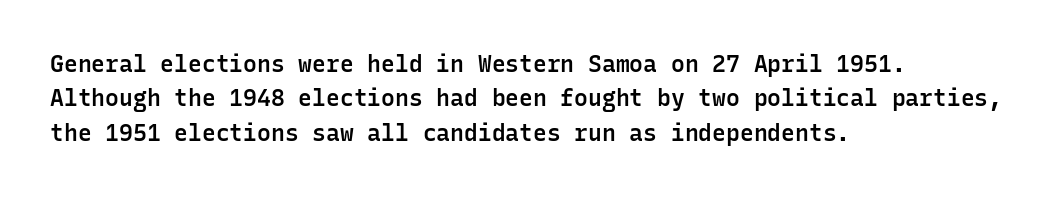
{"italic": "no", "bold": "semi", "underline": "no", "align": "left", "line_spacing": "normal", "line_spacing_ratio": 1.49, "letter_spacing": "normal", "letter_spacing_em": 0.0, "glyph_px": 23}
